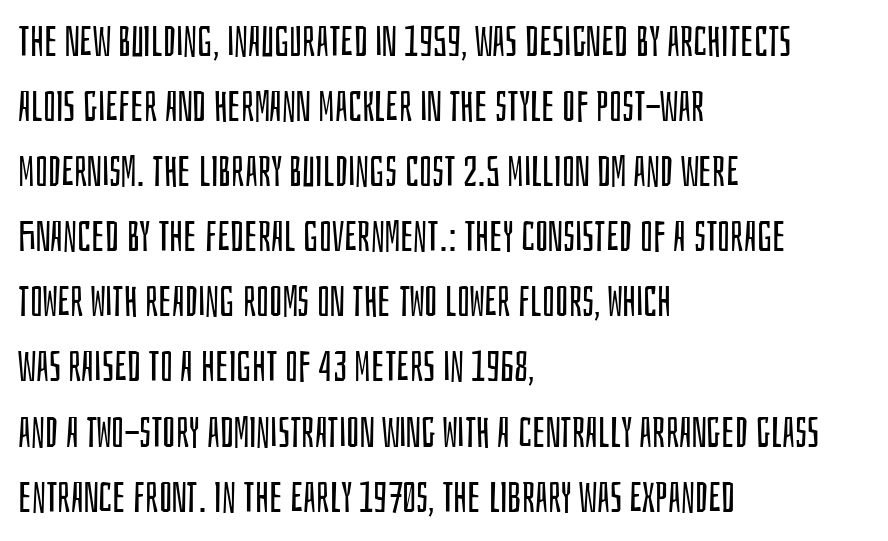
Q: Is the text bold? A: No.
Q: Is the text italic (slanted)? A: No, it is upright.
Q: Is the typeface a serif or a sans-serif typeface? A: Sans-serif.
Q: Is the text underlined? A: No.
Q: How is the paragraph aligned? A: Left-aligned.
Q: Is the spacing between letters normal or unusually wide? A: Normal.
Q: Is the spacing between lines tight, normal or loose? A: Normal.
Q: Width (condensed, normal, or wide)? A: Condensed.
Q: Stroke contrast? A: Low.
Q: x-height? A: Large.
Q: Monospaced? A: No.
